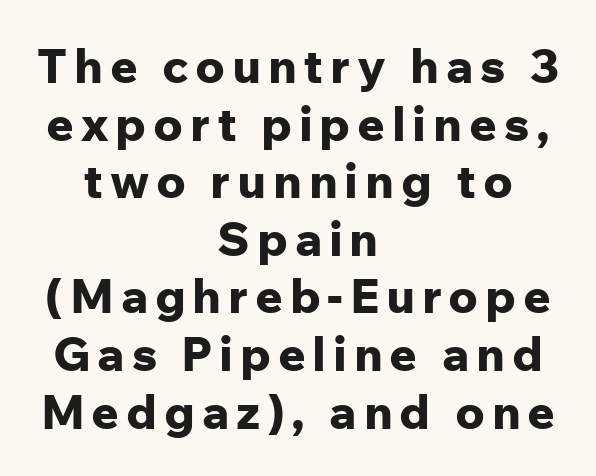
The image shows 48 px bold sans-serif type, upright; set centered, line spacing 1.2x, not underlined; low stroke contrast and a medium x-height.
